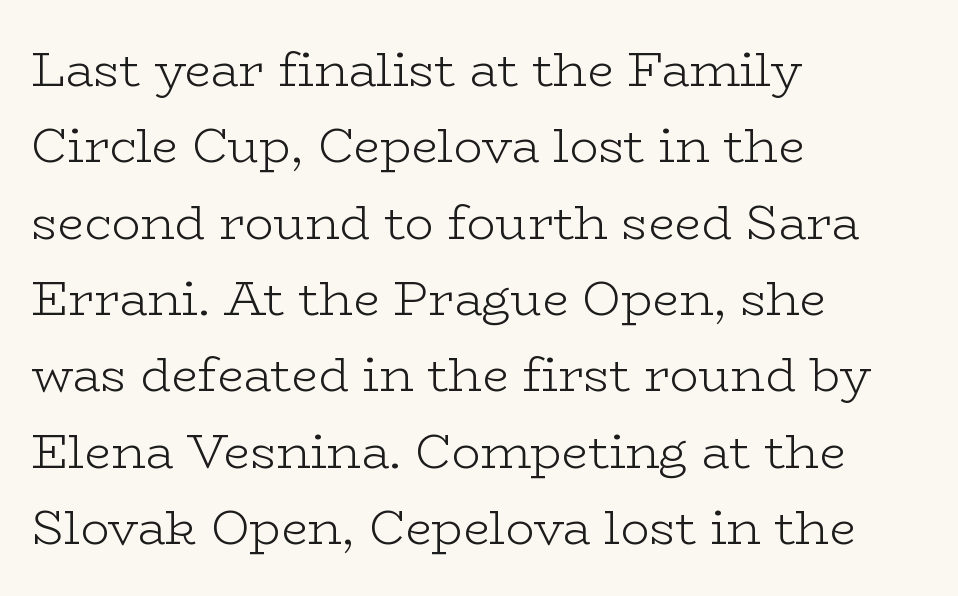
The image shows 48 px light, wide serif type, upright; set left-aligned, normal line spacing (1.59x), normal letter spacing, not underlined; low stroke contrast and a medium x-height.
